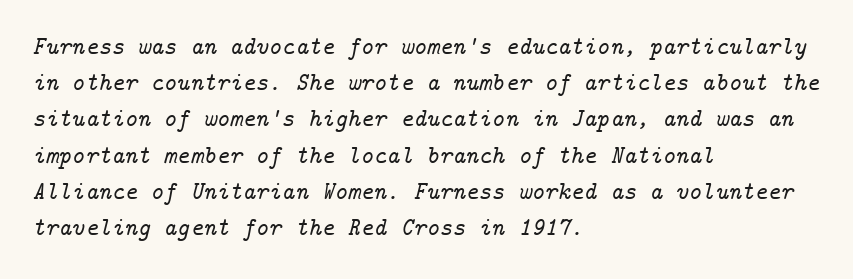
Q: Is the text italic (slanted)? A: Yes, it leans right by about 14 degrees.
Q: Is the text underlined? A: No.
Q: How is the paragraph aligned? A: Left-aligned.
Q: Is the spacing between letters normal or unusually wide? A: Normal.
Q: Is the spacing between lines tight, normal or loose? A: Normal.
